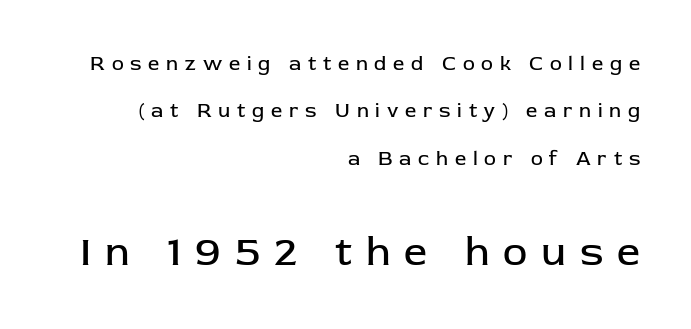
Q: Is the text bold? A: No.
Q: Is the text italic (slanted)? A: No, it is upright.
Q: Is the typeface a serif or a sans-serif typeface? A: Sans-serif.
Q: Is the text underlined? A: No.
Q: How is the paragraph aligned? A: Right-aligned.
Q: Is the spacing between letters normal or unusually wide? A: Unusually wide.
Q: Is the spacing between lines tight, normal or loose? A: Loose.
Q: Which block of text is set in a larger size, the first (top) or the second (bottom)? A: The second (bottom) one.
Q: Width (condensed, normal, or wide)? A: Normal.
Q: Stroke contrast? A: Low.
Q: x-height? A: Medium.
Q: Monospaced? A: No.
